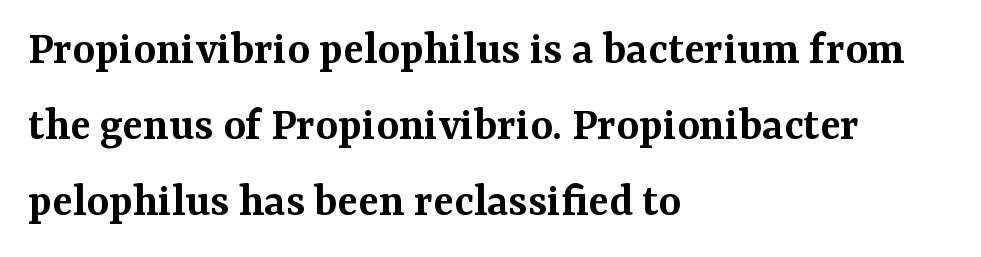
The setting favours the left margin, as ordinary paragraphs usually do. Posture: straight, roman, zero tilt. The glyphs have the mass of a demibold cut, below bold. No extra tracking has been applied to these lines. Words float on clear page, feet unadorned. Small tapered or slab feet sit at the stroke ends, so this counts as serif.
